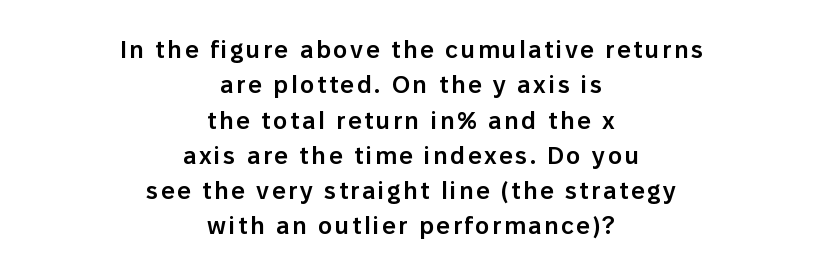
What's the leading like? Ordinary, nothing unusual. In CSS terms this would be text-align: center. I'd describe the lettering as semibold — firm but not a full bold. Rule under the text: the space is simply empty.
